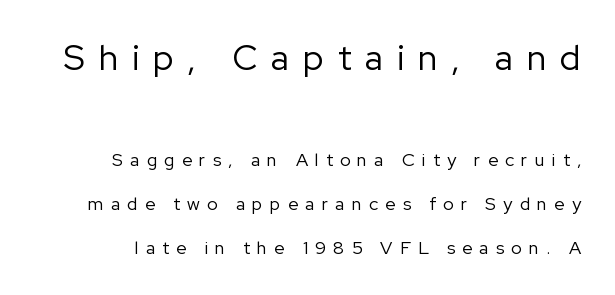
The image shows 35 px regular-weight sans-serif type, upright; set loose line spacing (2.44x), unusually wide letter spacing (+0.4 em), not underlined; the first (top) block is 1.94x larger; low stroke contrast and a medium x-height.
